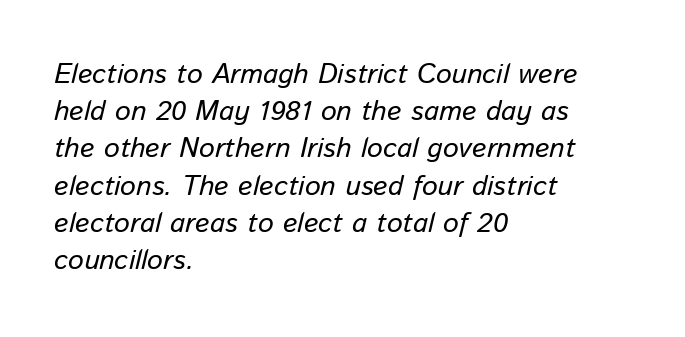
{"italic": "yes", "lean": "right", "slant_degrees": 13, "bold": "no", "weight": "regular", "width": "normal", "stroke_contrast": "low", "x_height": "medium", "monospaced": "no", "underline": "no", "align": "left", "line_spacing": "normal", "line_spacing_ratio": 1.33, "letter_spacing": "normal", "letter_spacing_em": 0.0, "glyph_px": 28}
